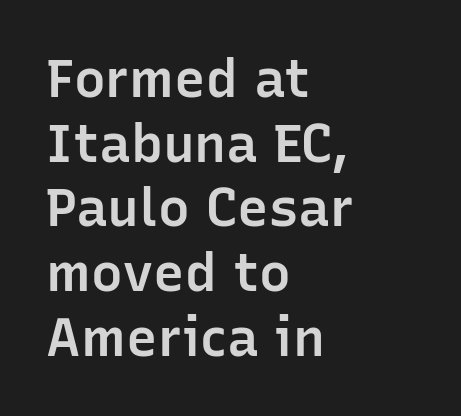
{"serif": "no", "italic": "no", "bold": "semi", "weight": "semibold", "width": "normal", "stroke_contrast": "low", "x_height": "medium", "monospaced": "no", "underline": "no", "align": "left", "line_spacing_ratio": 1.22, "letter_spacing": "normal", "letter_spacing_em": 0.0, "glyph_px": 53}
